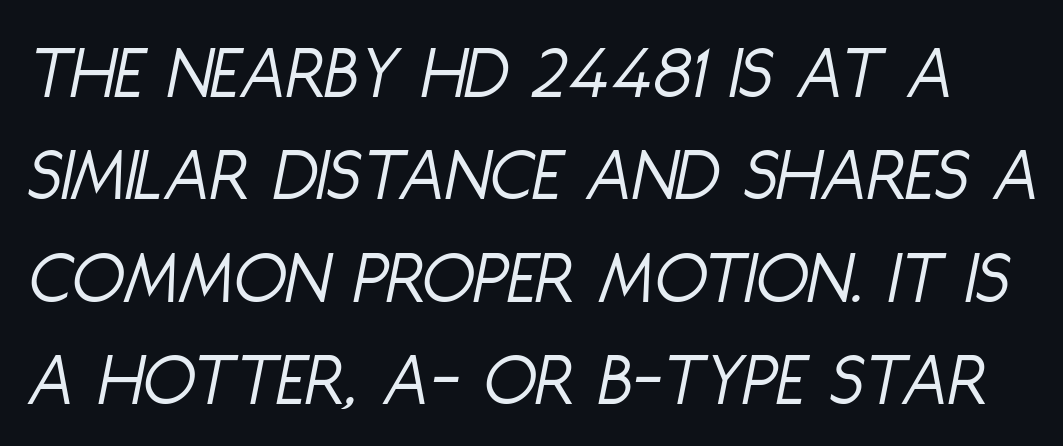
{"italic": "yes", "lean": "right", "slant_degrees": 11, "bold": "no", "weight": "light", "width": "condensed", "stroke_contrast": "low", "x_height": "large", "monospaced": "no", "underline": "no", "line_spacing": "normal", "line_spacing_ratio": 1.33, "letter_spacing": "normal", "letter_spacing_em": 0.0, "glyph_px": 77}
